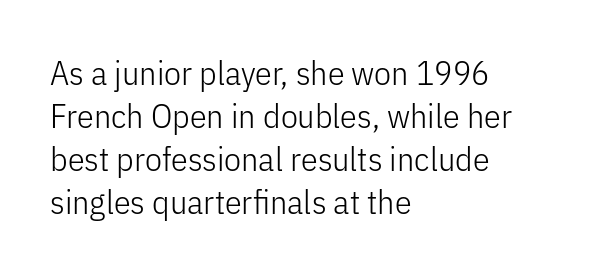
Letters rest on an invisible, unmarked baseline. The compositor pushed each line to the left boundary. Regarding serifs, this sample does without them. Each letter keeps its own natural width here, so spacing adapts to shape. Summary of vertical rhythm: regular, with standard interline spacing.
